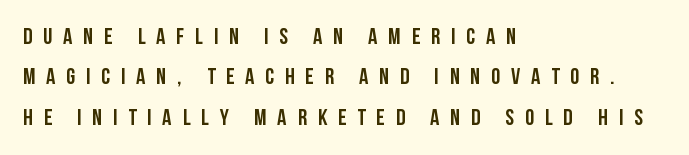
{"italic": "no", "underline": "no", "align": "left", "line_spacing_ratio": 1.76, "letter_spacing": "wide", "letter_spacing_em": 0.47, "glyph_px": 23}
